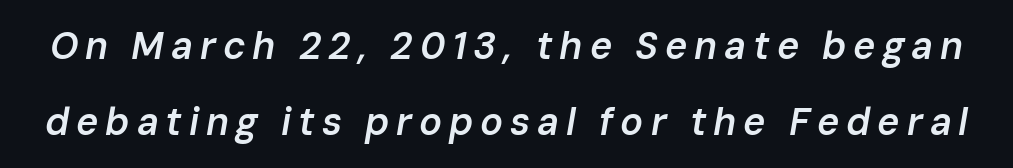
Q: Is the text bold? A: Semi-bold.
Q: Is the text italic (slanted)? A: Yes, it leans right by about 10 degrees.
Q: Is the text underlined? A: No.
Q: Is the spacing between lines tight, normal or loose? A: Loose.
Q: Width (condensed, normal, or wide)? A: Normal.
Q: Stroke contrast? A: Low.
Q: x-height? A: Medium.
Q: Monospaced? A: No.
